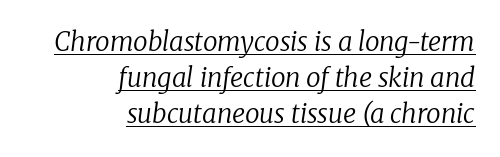
Q: Is the text bold? A: No.
Q: Is the text italic (slanted)? A: Yes, it leans right by about 8 degrees.
Q: Is the text underlined? A: Yes.
Q: How is the paragraph aligned? A: Right-aligned.
Q: Is the spacing between letters normal or unusually wide? A: Normal.
Q: Is the spacing between lines tight, normal or loose? A: Normal.
